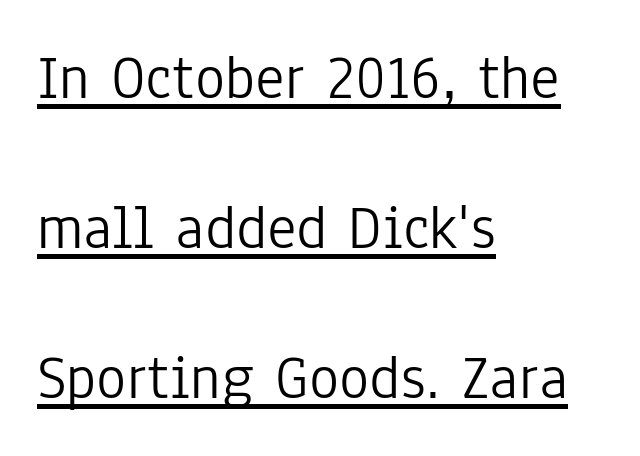
The image shows 63 px light, condensed sans-serif type, upright; set left-aligned, loose line spacing (2.38x), normal letter spacing, underlined; low stroke contrast and a medium x-height.
